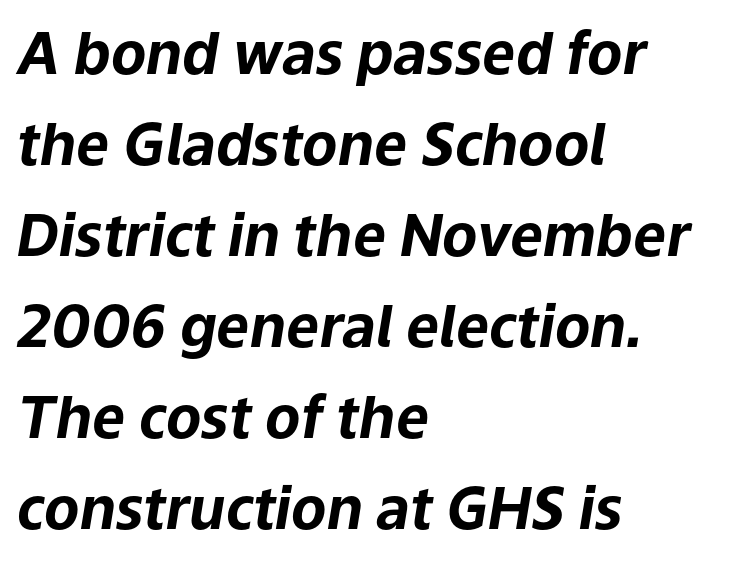
Q: Is the text bold? A: Yes.
Q: Is the text italic (slanted)? A: Yes, it leans right by about 9 degrees.
Q: Is the text underlined? A: No.
Q: How is the paragraph aligned? A: Left-aligned.
Q: Is the spacing between letters normal or unusually wide? A: Normal.
Q: Is the spacing between lines tight, normal or loose? A: Normal.
Q: Width (condensed, normal, or wide)? A: Normal.
Q: Stroke contrast? A: Low.
Q: x-height? A: Medium.
Q: Monospaced? A: No.
